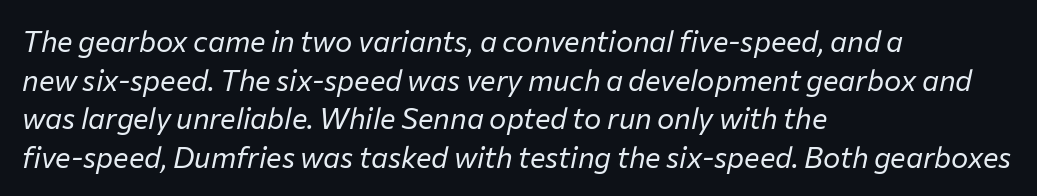
Q: Is the text bold? A: No.
Q: Is the text italic (slanted)? A: Yes, it leans right by about 12 degrees.
Q: Is the text underlined? A: No.
Q: How is the paragraph aligned? A: Left-aligned.
Q: Is the spacing between letters normal or unusually wide? A: Normal.
Q: Is the spacing between lines tight, normal or loose? A: Normal.
Q: Width (condensed, normal, or wide)? A: Normal.
Q: Stroke contrast? A: Low.
Q: x-height? A: Medium.
Q: Monospaced? A: No.
